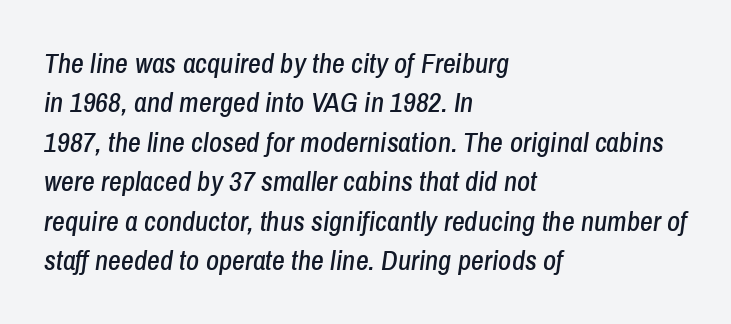
The gaps between neighbouring characters are ordinary and unremarkable. Do the characters align in a grid? No, the font is proportional. Casual observation: everything's shoved over to the left. Underline: absent.
